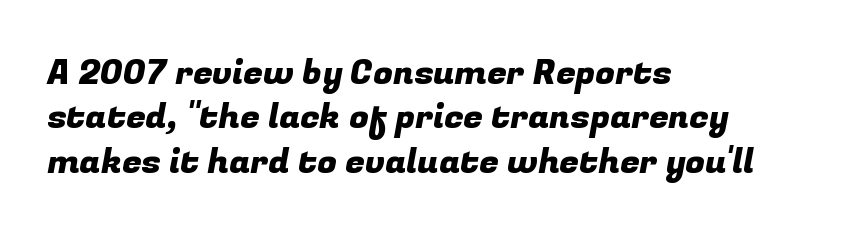
The image shows 35 px sans-serif type; set left-aligned, normal line spacing (1.27x), normal letter spacing, not underlined; low stroke contrast and a medium x-height.
